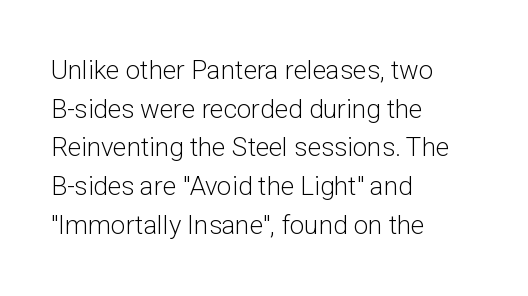
The image shows 26 px text type, upright; set left-aligned, normal line spacing (1.49x), normal letter spacing, not underlined.
